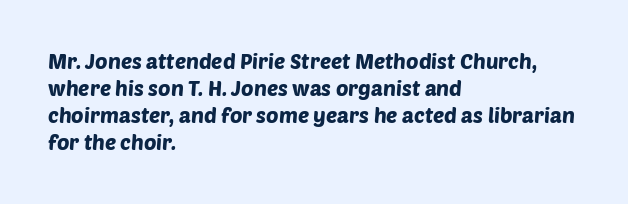
The image shows 21 px text type; set left-aligned, normal line spacing (1.29x), normal letter spacing, not underlined.
